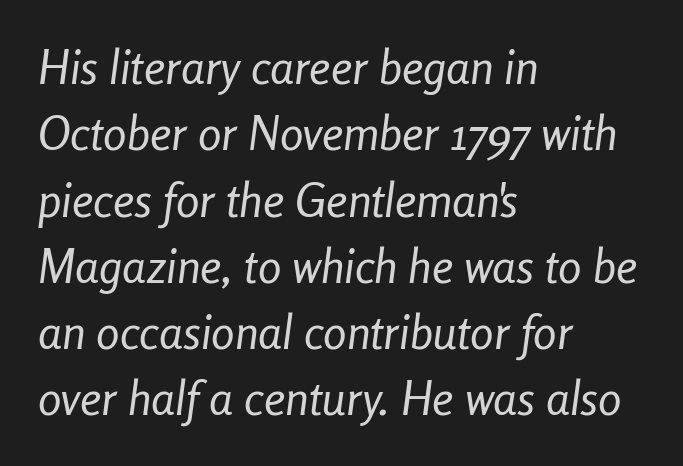
The image shows 47 px regular-weight, condensed type, italic (leaning right); set left-aligned, normal line spacing (1.41x), normal letter spacing, not underlined; low stroke contrast and a medium x-height.
